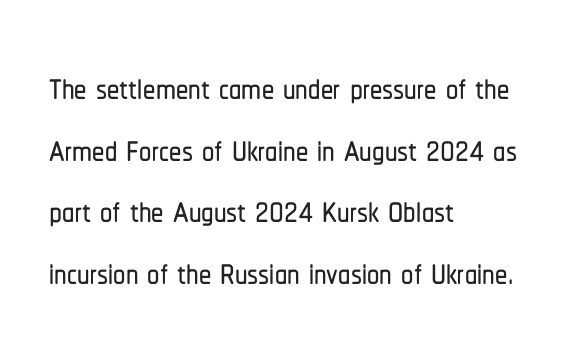
The image shows 49 px condensed sans-serif type, upright; set left-aligned, normal line spacing (1.26x), normal letter spacing, not underlined; low stroke contrast and a medium x-height.
